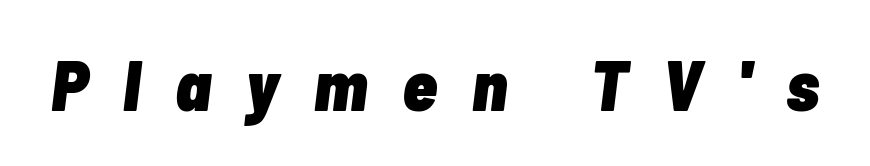
Q: Is the text bold? A: Yes.
Q: Is the text italic (slanted)? A: Yes, it leans right by about 7 degrees.
Q: Is the text underlined? A: No.
Q: Is the spacing between letters normal or unusually wide? A: Unusually wide.
Q: Width (condensed, normal, or wide)? A: Condensed.
Q: Stroke contrast? A: Low.
Q: x-height? A: Medium.
Q: Monospaced? A: No.
